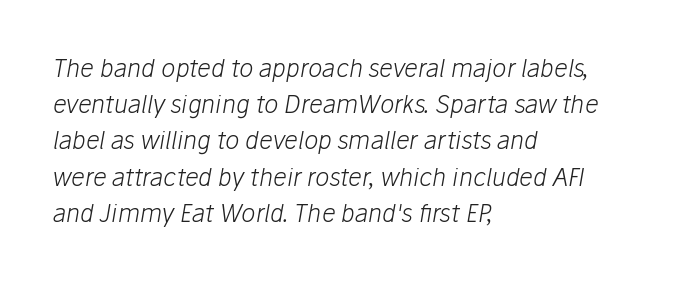
No chunkiness to these letters — they're not bold. You can tell it's italic because the verticals aren't actually vertical. Honestly, the row spacing looks completely unremarkable. Tracking here is standard; glyphs follow each other at the usual distance. Each row of text sits above clean, open space. The passage is arranged the way most books set body copy — flush left.
